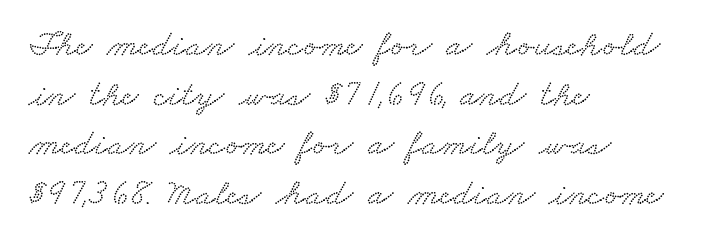
Caption: standard tracking, unaltered. Note: serifs present on the glyphs. Is this a fixed-width face? No — the glyphs have proportional, varying widths. Successive baselines arrive at the customary interval. The paragraph has a hard left edge and a soft right edge.
